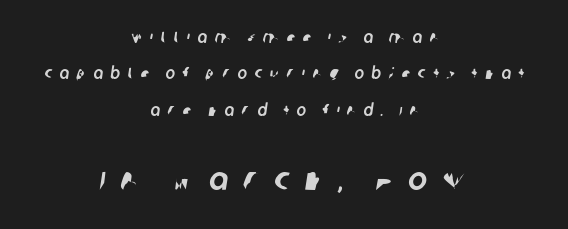
Each new line begins a long way beneath the previous one. Is the lower block the larger one? Yes — the lower block carries the bigger type. The paragraph shown floats in the horizontal middle. Only glyphs here, with clear space below each row. These lines have a slow, spaced-out rhythm from letter to letter.
